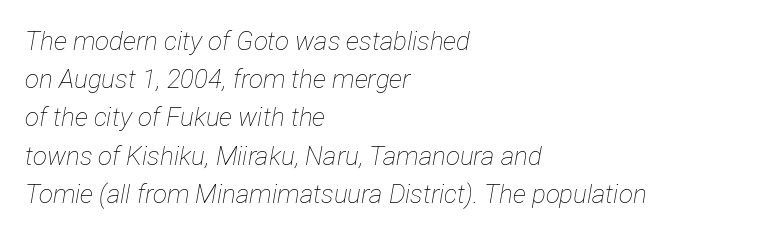
The image shows 26 px text type, italic (leaning right); set left-aligned, normal line spacing (1.47x), normal letter spacing, not underlined.
